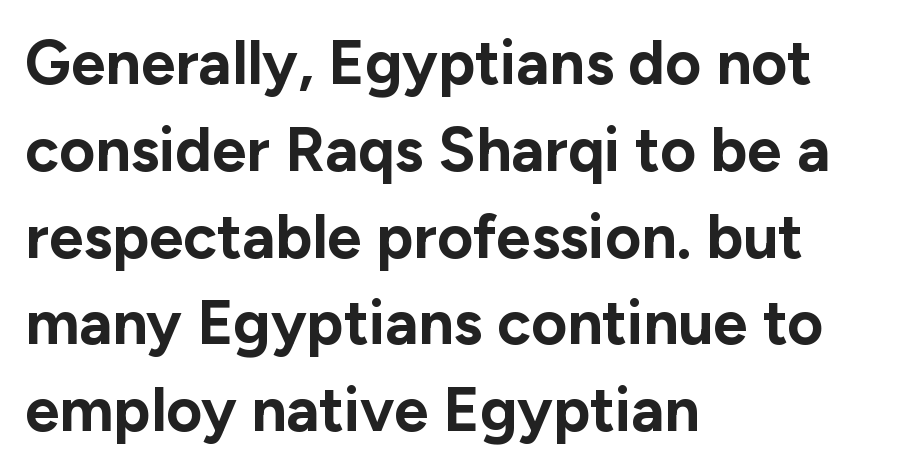
{"serif": "no", "italic": "no", "bold": "yes", "weight": "bold", "width": "normal", "stroke_contrast": "low", "x_height": "medium", "monospaced": "no", "underline": "no", "align": "left", "line_spacing": "normal", "line_spacing_ratio": 1.4, "letter_spacing": "normal", "letter_spacing_em": 0.0, "glyph_px": 62}
